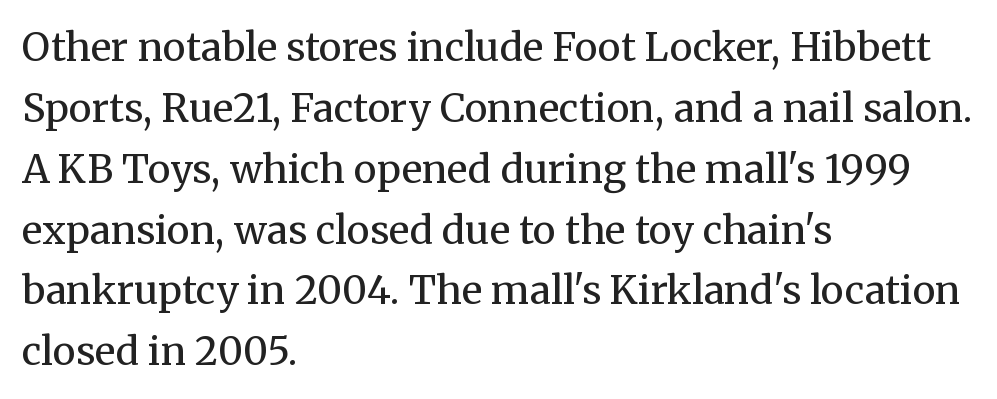
Ordinary non-slanted type is in use. These lines are set flush left with a ragged right edge. The passage shown is typed in a proportional face where columns would drift. In terms of letterform style, serifs are clearly present. Letters rest on an invisible, unmarked baseline.
